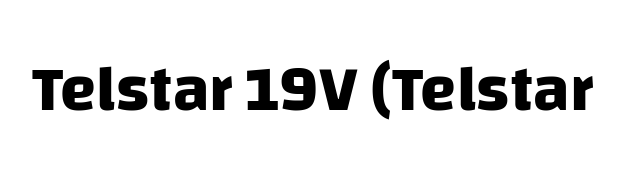
Q: Is the text bold? A: Yes.
Q: Is the typeface a serif or a sans-serif typeface? A: Sans-serif.
Q: Is the text underlined? A: No.
Q: Is the spacing between letters normal or unusually wide? A: Normal.
Q: Width (condensed, normal, or wide)? A: Normal.
Q: Stroke contrast? A: Low.
Q: x-height? A: Large.
Q: Monospaced? A: No.
